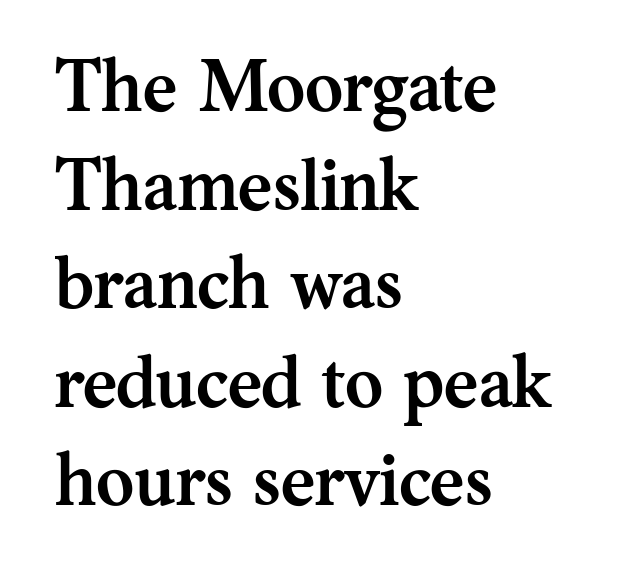
Q: Is the text bold? A: Yes.
Q: Is the text italic (slanted)? A: No, it is upright.
Q: Is the typeface a serif or a sans-serif typeface? A: Serif.
Q: Is the text underlined? A: No.
Q: How is the paragraph aligned? A: Left-aligned.
Q: Is the spacing between letters normal or unusually wide? A: Normal.
Q: Is the spacing between lines tight, normal or loose? A: Normal.
Q: Width (condensed, normal, or wide)? A: Normal.
Q: Stroke contrast? A: Medium.
Q: x-height? A: Medium.
Q: Monospaced? A: No.
